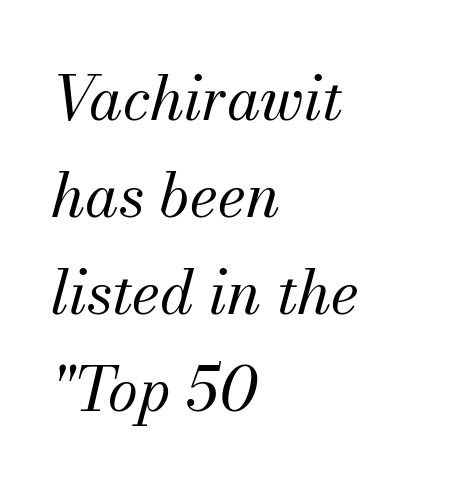
{"serif": "yes", "italic": "yes", "lean": "right", "slant_degrees": 13, "bold": "no", "weight": "regular", "width": "normal", "stroke_contrast": "medium", "x_height": "small", "monospaced": "no", "underline": "no", "align": "left", "line_spacing": "normal", "line_spacing_ratio": 1.59, "letter_spacing": "normal", "letter_spacing_em": 0.0, "glyph_px": 61}
